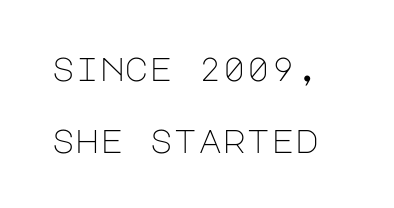
Is the stroke heavy? The answer is a plain regular-or-lighter. Nothing unusual about the tracking: characters are spaced as the font intends. Letters rest on an invisible, unmarked baseline. To sum up the face: it is a sans, with no serifs.
